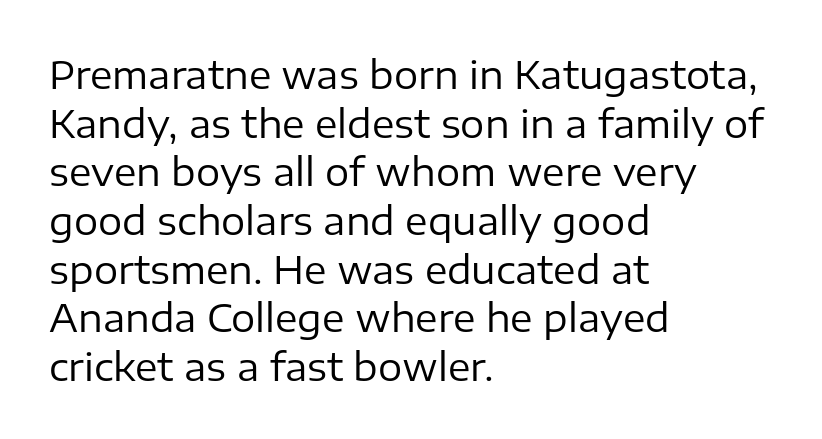
A student would call this left alignment; a typographer would say flush left, rag right. Lines of text with bare space underneath. The font family rendered here belongs to the sans-serif group. Looks like regular typesetting: each glyph gets only the width it needs.
